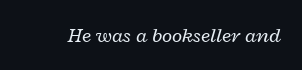
Q: Is the text bold? A: No.
Q: Is the text italic (slanted)? A: Yes, it leans right by about 12 degrees.
Q: Is the text underlined? A: No.
Q: Is the spacing between letters normal or unusually wide? A: Normal.
